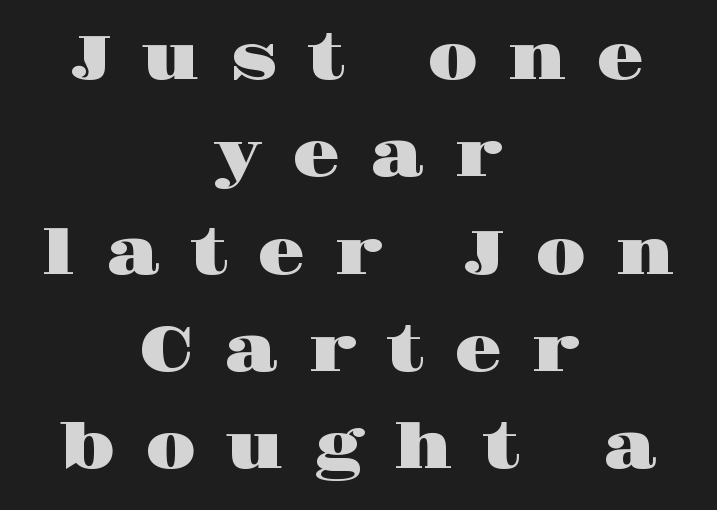
{"serif": "yes", "italic": "no", "width": "wide", "stroke_contrast": "high", "x_height": "large", "monospaced": "no", "underline": "no", "align": "center", "line_spacing": "normal", "line_spacing_ratio": 1.57, "letter_spacing": "wide", "letter_spacing_em": 0.48, "glyph_px": 62}
